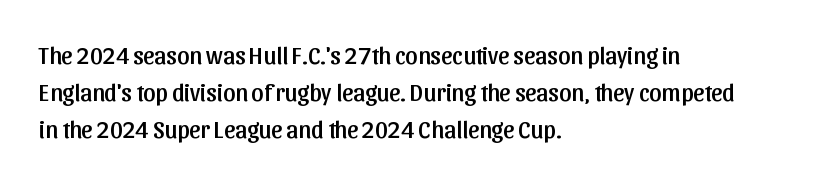
This is roman type, the default non-slanted kind. The lines in this sample share a left origin and differ only in where they stop. Glance below the letters and you will spot only blank space. The line-height multiplier appears to be the usual default. No extra tracking has been applied to these lines.
